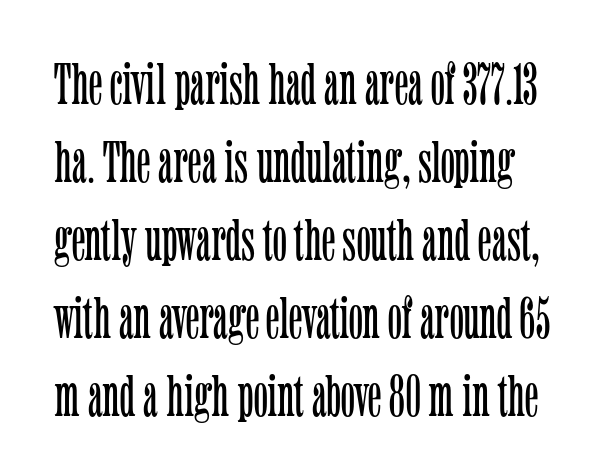
{"serif": "yes", "italic": "no", "bold": "no", "weight": "light", "width": "condensed", "stroke_contrast": "low", "x_height": "medium", "monospaced": "no", "underline": "no", "line_spacing": "normal", "line_spacing_ratio": 1.32, "letter_spacing": "normal", "letter_spacing_em": 0.0, "glyph_px": 59}
